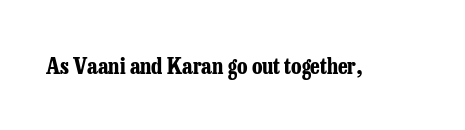
Short note: letters normally spaced. Words float on clear page, feet unadorned. The letters stand upright; this is a roman face. Heavy, bold letterforms.
